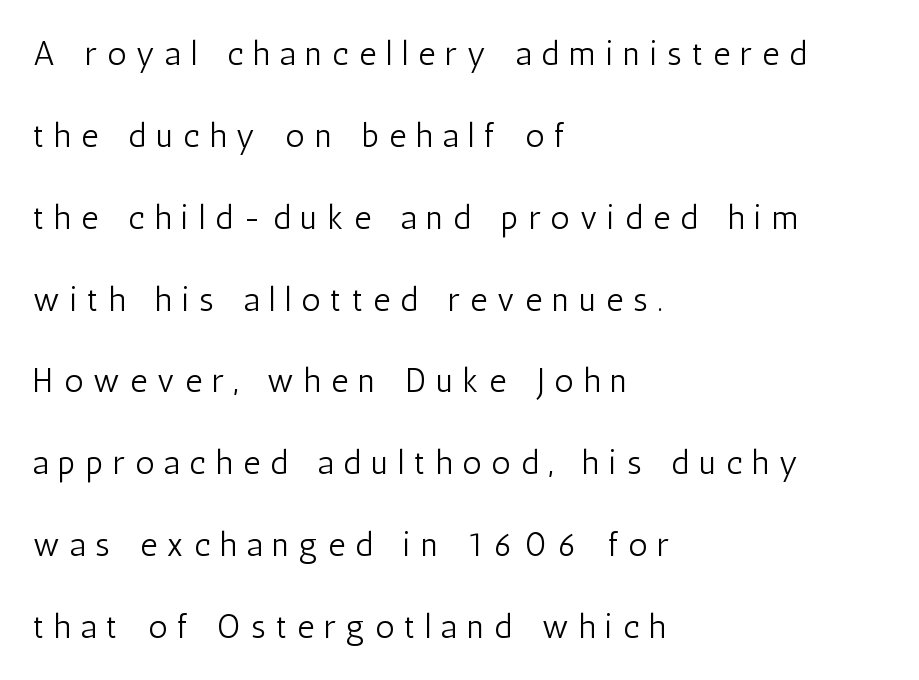
{"serif": "no", "italic": "no", "bold": "no", "weight": "light", "width": "condensed", "stroke_contrast": "low", "x_height": "medium", "monospaced": "no", "underline": "no", "align": "left", "line_spacing": "loose", "line_spacing_ratio": 2.48, "letter_spacing": "wide", "letter_spacing_em": 0.31, "glyph_px": 33}
